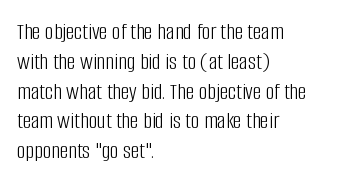
The image shows 24 px text type, upright; set left-aligned, line spacing 1.24x, normal letter spacing, not underlined.
